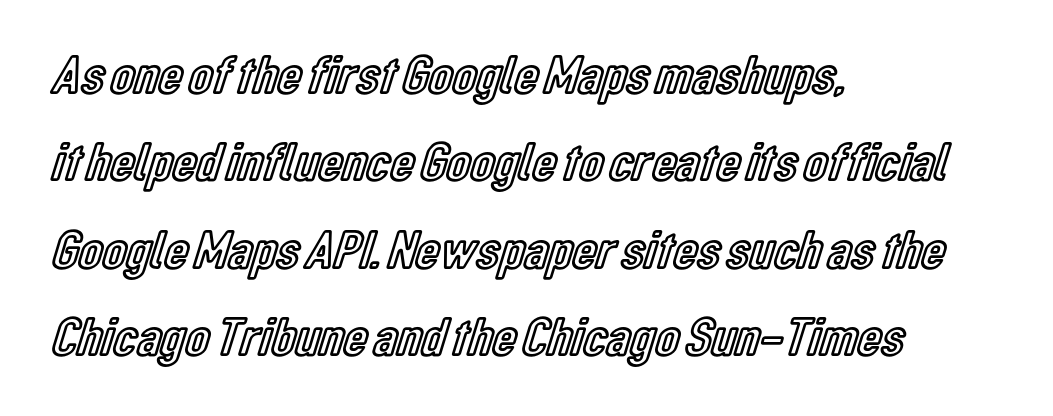
Q: Is the text italic (slanted)? A: Yes.
Q: Is the text underlined? A: No.
Q: How is the paragraph aligned? A: Left-aligned.
Q: Is the spacing between letters normal or unusually wide? A: Normal.
Q: Is the spacing between lines tight, normal or loose? A: Normal.
Q: Width (condensed, normal, or wide)? A: Condensed.
Q: x-height? A: Medium.
Q: Monospaced? A: No.
